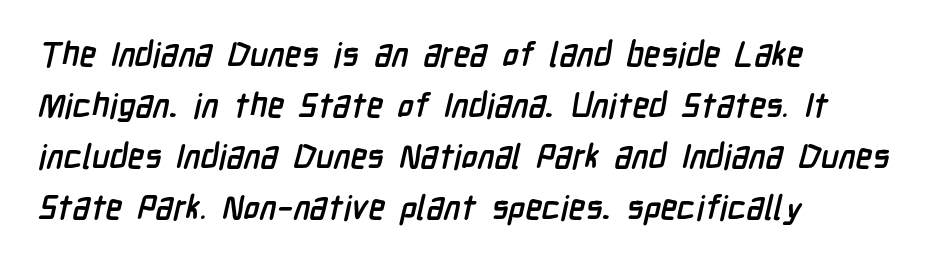
Q: Is the text bold? A: Yes.
Q: Is the typeface a serif or a sans-serif typeface? A: Sans-serif.
Q: Is the text underlined? A: No.
Q: How is the paragraph aligned? A: Left-aligned.
Q: Is the spacing between letters normal or unusually wide? A: Normal.
Q: Is the spacing between lines tight, normal or loose? A: Normal.
Q: Width (condensed, normal, or wide)? A: Condensed.
Q: Stroke contrast? A: Low.
Q: x-height? A: Medium.
Q: Monospaced? A: No.
